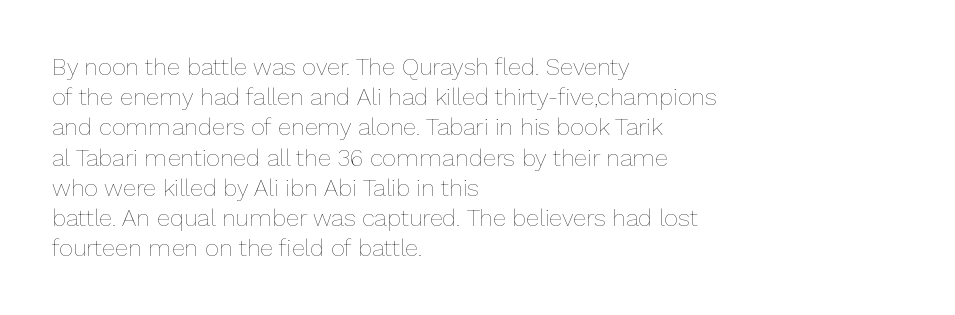
Q: Is the text bold? A: No.
Q: Is the text italic (slanted)? A: No, it is upright.
Q: Is the text underlined? A: No.
Q: How is the paragraph aligned? A: Left-aligned.
Q: Is the spacing between letters normal or unusually wide? A: Normal.
Q: Is the spacing between lines tight, normal or loose? A: Normal.
